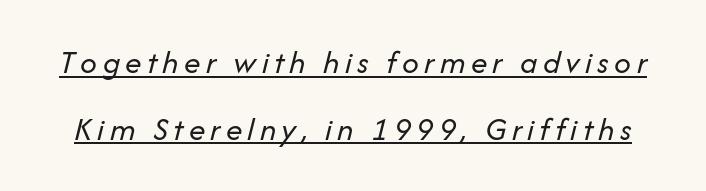
{"italic": "yes", "lean": "right", "slant_degrees": 14, "bold": "no", "weight": "regular", "width": "normal", "stroke_contrast": "low", "x_height": "medium", "monospaced": "no", "underline": "yes", "line_spacing": "loose", "line_spacing_ratio": 2.02, "glyph_px": 33}
